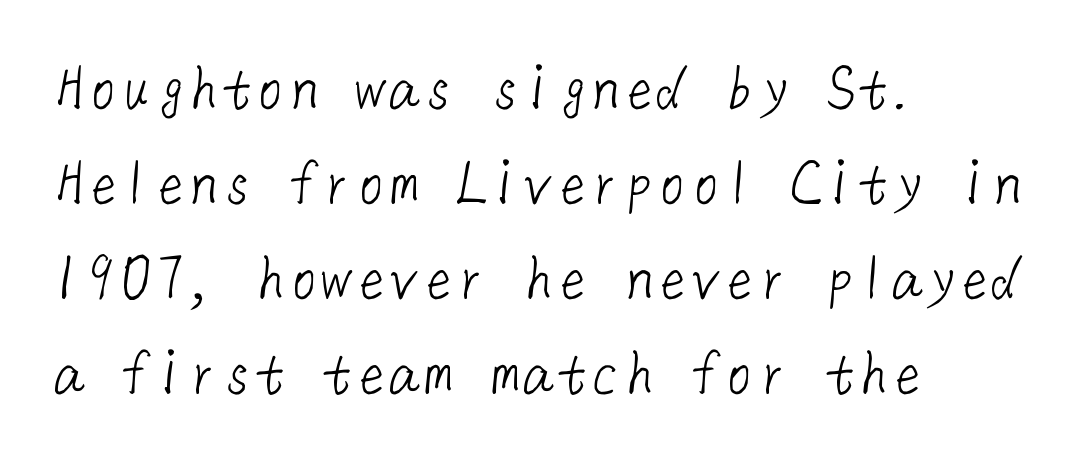
{"serif": "no", "bold": "no", "weight": "light", "width": "normal", "stroke_contrast": "low", "x_height": "medium", "underline": "no", "align": "left", "line_spacing": "normal", "line_spacing_ratio": 1.42, "letter_spacing": "normal", "letter_spacing_em": 0.0, "glyph_px": 67}
